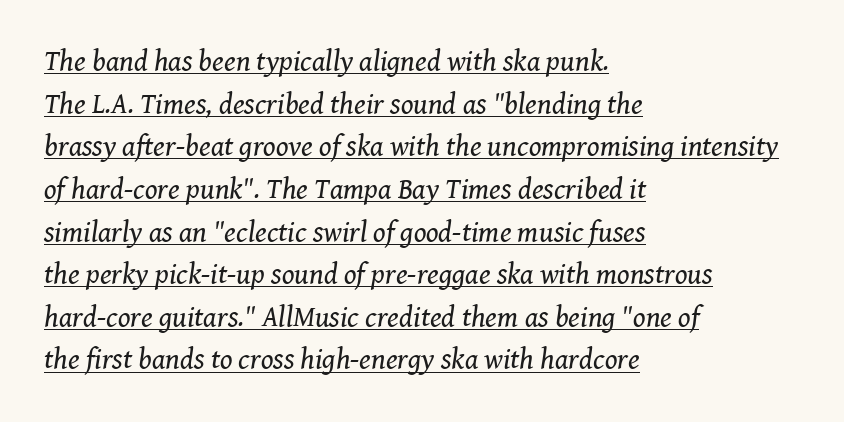
Varying glyph widths throughout — classic text-font behaviour. These lines keep a tight, regular rhythm from letter to letter. In terms of leading, this rendering sits right in the middle. Where is the straight margin? On the left. Would a proofreader flag this as italicized? Yes.
